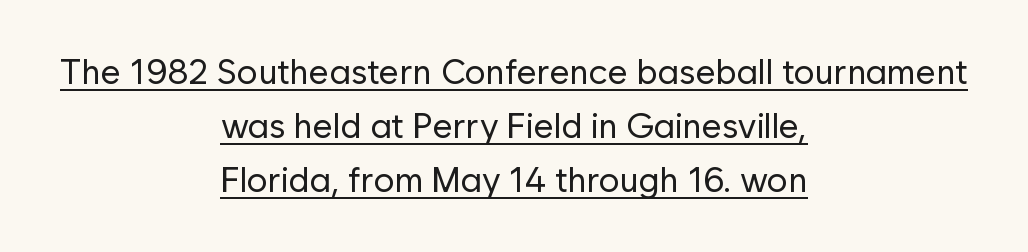
{"serif": "no", "italic": "no", "bold": "no", "weight": "regular", "width": "normal", "stroke_contrast": "low", "x_height": "medium", "monospaced": "no", "underline": "yes", "align": "center", "line_spacing": "normal", "line_spacing_ratio": 1.55, "letter_spacing": "normal", "letter_spacing_em": 0.0, "glyph_px": 35}
